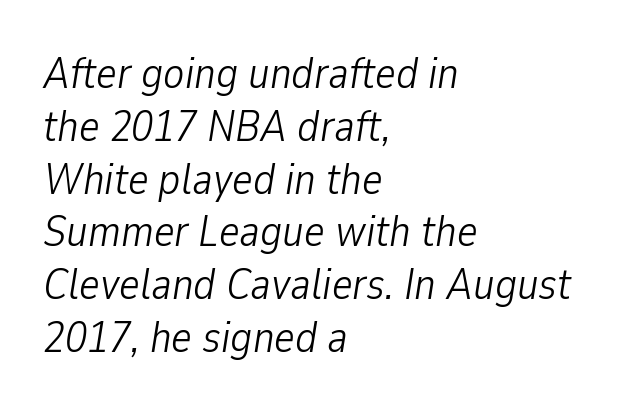
Q: Is the text bold? A: No.
Q: Is the text italic (slanted)? A: Yes, it leans right by about 9 degrees.
Q: Is the text underlined? A: No.
Q: How is the paragraph aligned? A: Left-aligned.
Q: Is the spacing between letters normal or unusually wide? A: Normal.
Q: Width (condensed, normal, or wide)? A: Condensed.
Q: Stroke contrast? A: Low.
Q: x-height? A: Medium.
Q: Monospaced? A: No.
